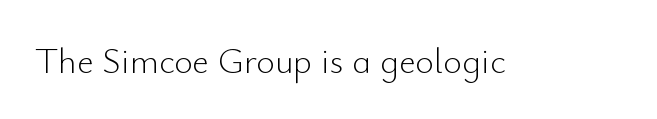
{"serif": "no", "italic": "no", "bold": "no", "weight": "light", "width": "normal", "stroke_contrast": "low", "x_height": "small", "monospaced": "no", "underline": "no", "letter_spacing": "normal", "letter_spacing_em": 0.0, "glyph_px": 36}
